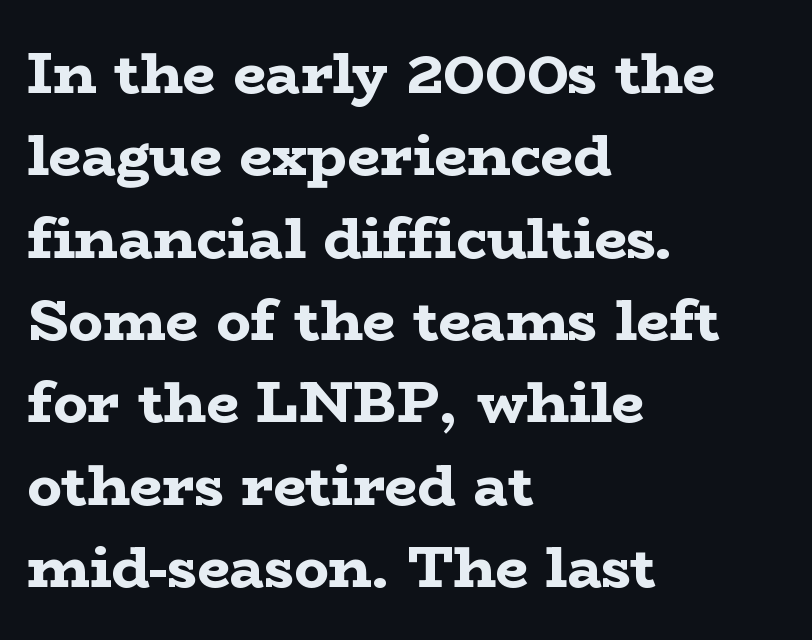
{"serif": "yes", "italic": "no", "bold": "yes", "weight": "bold", "width": "wide", "stroke_contrast": "low", "x_height": "medium", "monospaced": "no", "underline": "no", "align": "left", "line_spacing": "normal", "line_spacing_ratio": 1.42, "letter_spacing": "normal", "letter_spacing_em": 0.0, "glyph_px": 58}
